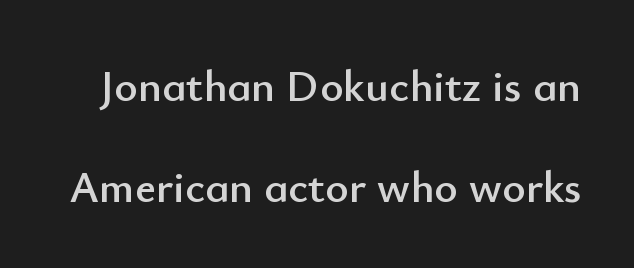
The image shows 45 px sans-serif type, upright; set loose line spacing (2.24x), normal letter spacing, not underlined; low stroke contrast and a small x-height.
